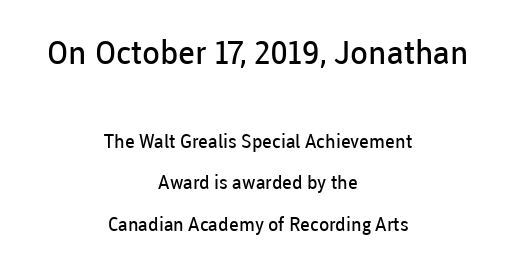
The image shows 33 px regular-weight sans-serif type, upright; set centered, loose line spacing (2.19x), normal letter spacing, not underlined; the first (top) block is 1.74x larger; low stroke contrast and a medium x-height.
